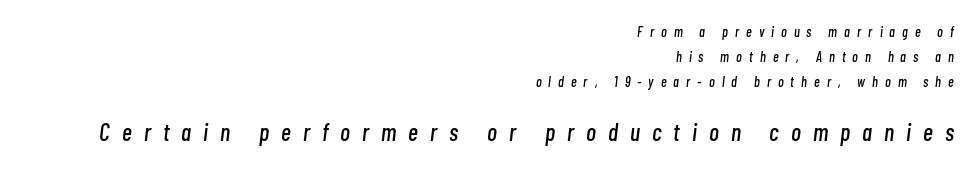
Students, note that the glyphs here are deliberately spaced far apart. If you squint, the bottom block still reads clearly — it's the larger of the two. Descenders are the only things crossing below the line. The rendering anchors every line to the right-hand side.
